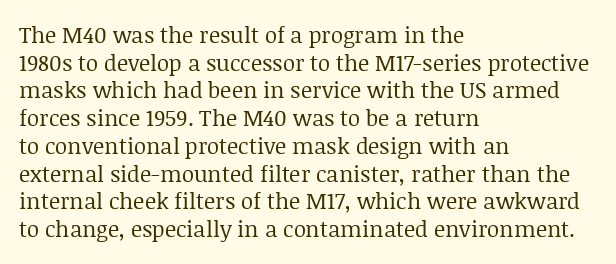
The typeface has the unassuming heft of standard copy or less. Vertical strokes here are truly vertical. A clean baseline with only descenders dipping below it. Default kerning and tracking; the words read as compact shapes.
